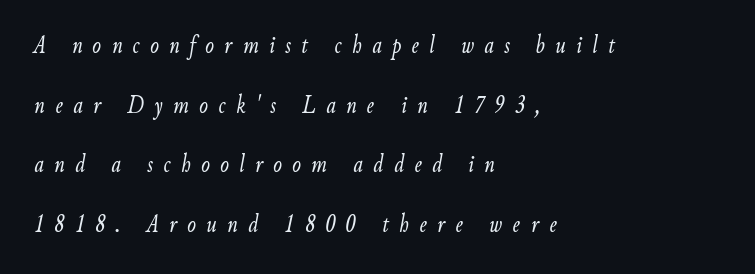
You could only call the tracking loose — the letters float apart. You can tell it's italic because the verticals aren't actually vertical. Stem width sits at or under what a default text font uses. The setting favours the left margin, as ordinary paragraphs usually do. Check under the words: just untouched page.
